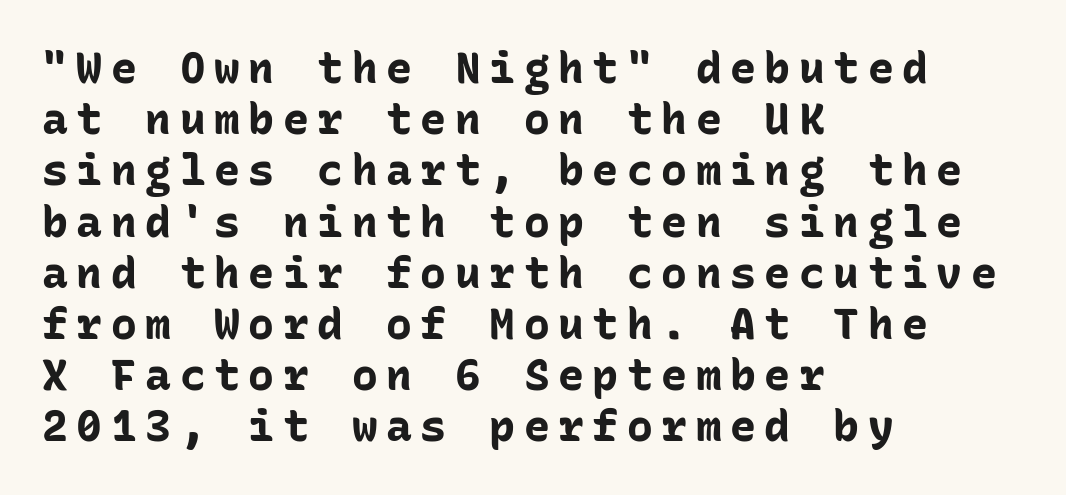
{"serif": "no", "italic": "no", "bold": "yes", "weight": "bold", "width": "normal", "stroke_contrast": "low", "x_height": "medium", "monospaced": "yes", "underline": "no", "align": "left", "line_spacing_ratio": 1.19, "letter_spacing": "wide", "letter_spacing_em": 0.2, "glyph_px": 43}
